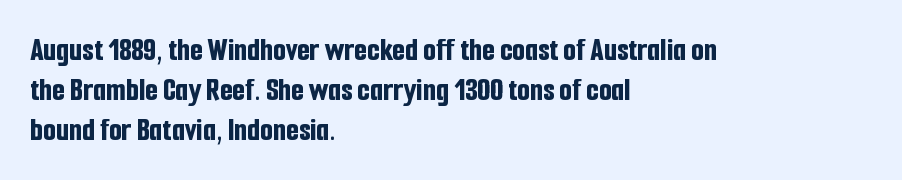
{"serif": "no", "italic": "no", "bold": "yes", "weight": "bold", "width": "condensed", "stroke_contrast": "low", "x_height": "medium", "monospaced": "no", "underline": "no", "align": "left", "line_spacing_ratio": 1.21, "letter_spacing": "normal", "letter_spacing_em": 0.0, "glyph_px": 33}
